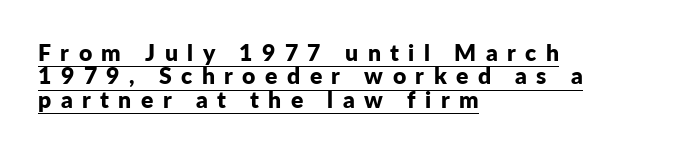
{"italic": "no", "bold": "yes", "underline": "yes", "align": "left", "line_spacing": "tight", "line_spacing_ratio": 1.02, "letter_spacing": "wide", "letter_spacing_em": 0.41, "glyph_px": 23}
